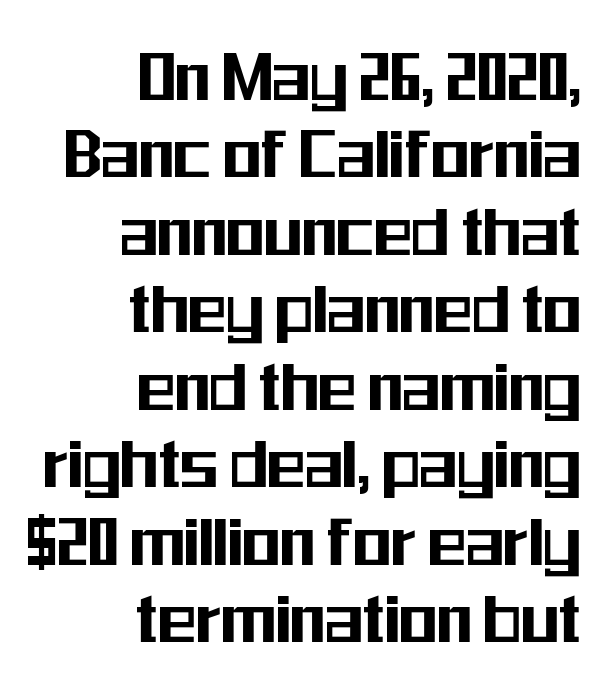
Character widths vary here, with narrow letters taking less room than wide ones. Each line ends at the same right margin while the left side varies. The space between consecutive lines is stingy. In terms of letterspacing, this is plain default setting.
